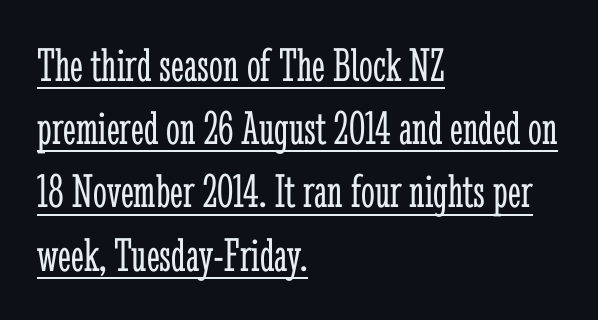
{"serif": "yes", "italic": "no", "bold": "no", "weight": "light", "width": "condensed", "stroke_contrast": "low", "x_height": "medium", "monospaced": "no", "underline": "yes", "align": "left", "line_spacing": "normal", "line_spacing_ratio": 1.29, "letter_spacing": "normal", "letter_spacing_em": 0.0, "glyph_px": 49}
